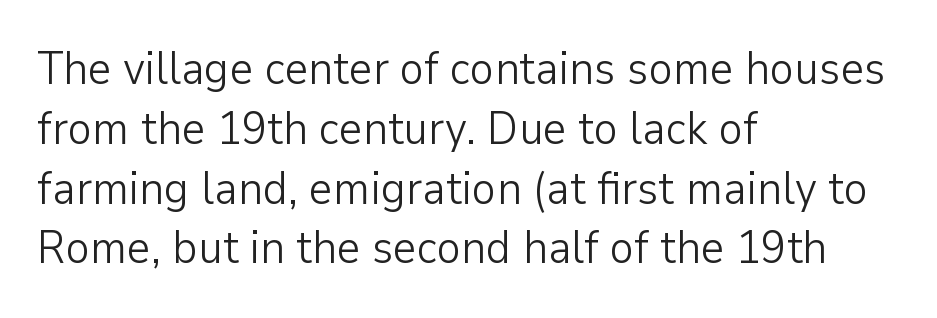
Q: Is the text bold? A: No.
Q: Is the text italic (slanted)? A: No, it is upright.
Q: Is the typeface a serif or a sans-serif typeface? A: Sans-serif.
Q: Is the text underlined? A: No.
Q: How is the paragraph aligned? A: Left-aligned.
Q: Is the spacing between letters normal or unusually wide? A: Normal.
Q: Is the spacing between lines tight, normal or loose? A: Normal.
Q: Width (condensed, normal, or wide)? A: Normal.
Q: Stroke contrast? A: Low.
Q: x-height? A: Medium.
Q: Monospaced? A: No.
